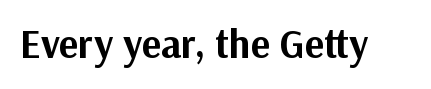
{"serif": "no", "italic": "no", "bold": "yes", "weight": "bold", "width": "normal", "stroke_contrast": "medium", "x_height": "medium", "monospaced": "no", "underline": "no", "letter_spacing": "normal", "letter_spacing_em": 0.0, "glyph_px": 40}
